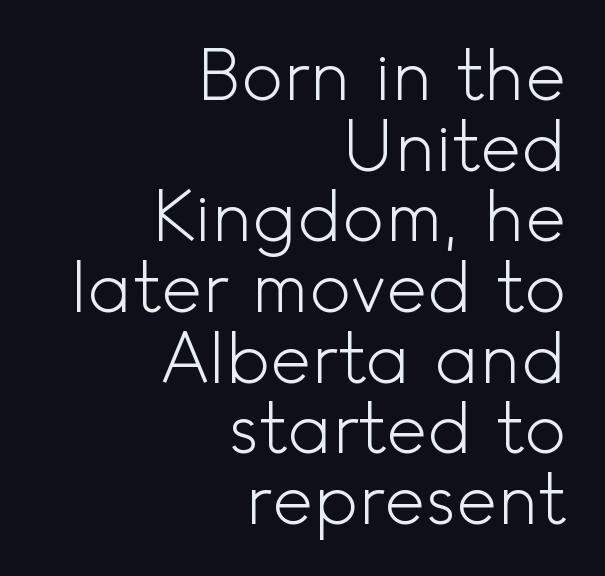
{"serif": "no", "italic": "no", "bold": "no", "weight": "light", "width": "normal", "x_height": "small", "monospaced": "no", "underline": "no", "align": "right", "line_spacing": "tight", "line_spacing_ratio": 1.01, "letter_spacing": "normal", "letter_spacing_em": 0.0, "glyph_px": 70}
